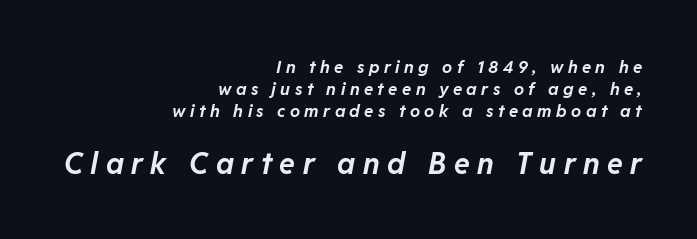
Q: Is the text bold? A: Yes.
Q: Is the text italic (slanted)? A: Yes, it leans right by about 11 degrees.
Q: Is the text underlined? A: No.
Q: How is the paragraph aligned? A: Right-aligned.
Q: Is the spacing between letters normal or unusually wide? A: Unusually wide.
Q: Is the spacing between lines tight, normal or loose? A: Normal.
Q: Which block of text is set in a larger size, the first (top) or the second (bottom)? A: The second (bottom) one.
Q: Width (condensed, normal, or wide)? A: Normal.
Q: Stroke contrast? A: Low.
Q: x-height? A: Medium.
Q: Monospaced? A: No.
